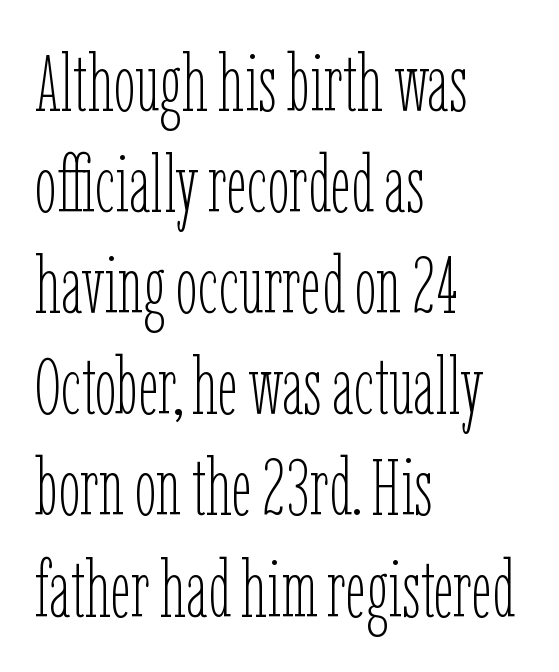
Q: Is the text bold? A: No.
Q: Is the text italic (slanted)? A: No, it is upright.
Q: Is the text underlined? A: No.
Q: How is the paragraph aligned? A: Left-aligned.
Q: Is the spacing between letters normal or unusually wide? A: Normal.
Q: Is the spacing between lines tight, normal or loose? A: Normal.
Q: Width (condensed, normal, or wide)? A: Condensed.
Q: Stroke contrast? A: Low.
Q: x-height? A: Medium.
Q: Monospaced? A: No.
